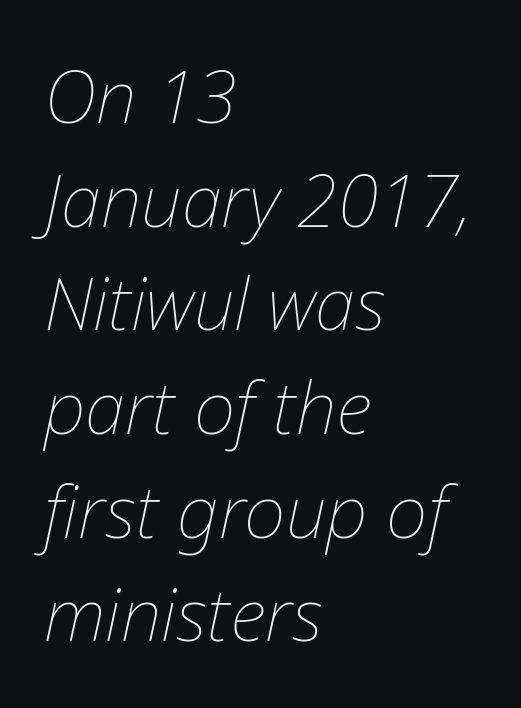
{"italic": "yes", "lean": "right", "slant_degrees": 12, "bold": "no", "weight": "thin", "width": "normal", "stroke_contrast": "low", "x_height": "medium", "monospaced": "no", "underline": "no", "align": "left", "line_spacing": "normal", "line_spacing_ratio": 1.42, "letter_spacing": "normal", "letter_spacing_em": 0.0, "glyph_px": 73}
